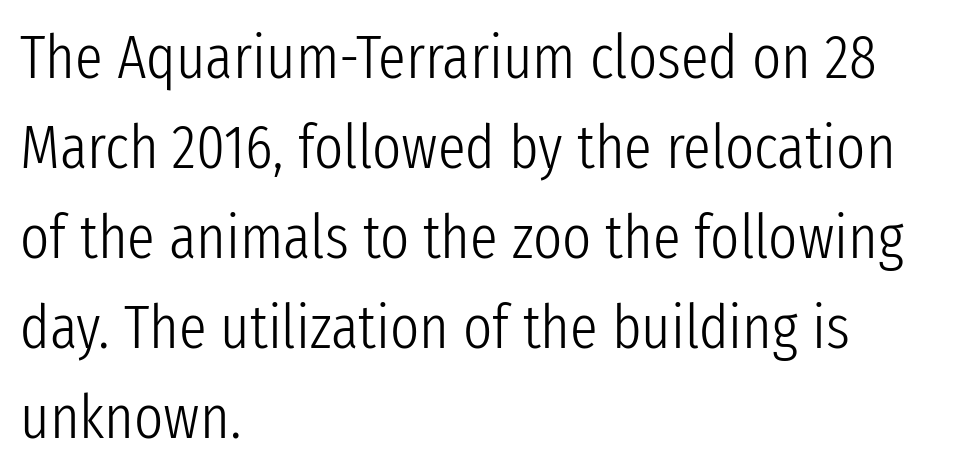
The image shows 62 px light, condensed sans-serif type, upright; set left-aligned, normal line spacing (1.45x), normal letter spacing, not underlined; low stroke contrast and a medium x-height.
